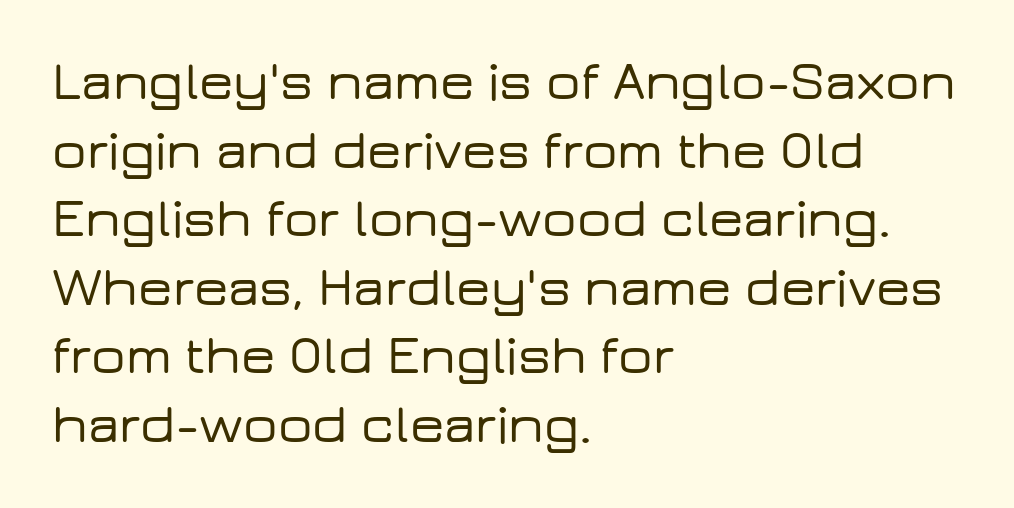
The image shows 54 px wide sans-serif type, upright; set left-aligned, normal line spacing (1.27x), normal letter spacing, not underlined; low stroke contrast and a medium x-height.
